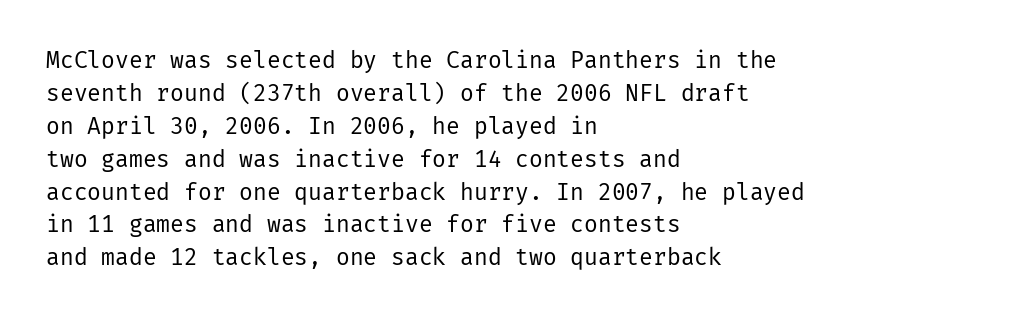
Honestly, the row spacing looks completely unremarkable. Caption: face not bold, strokes unweighted. Posture: vertical. This rendering features lettering with no underline. The setting favours the left margin, as ordinary paragraphs usually do.
